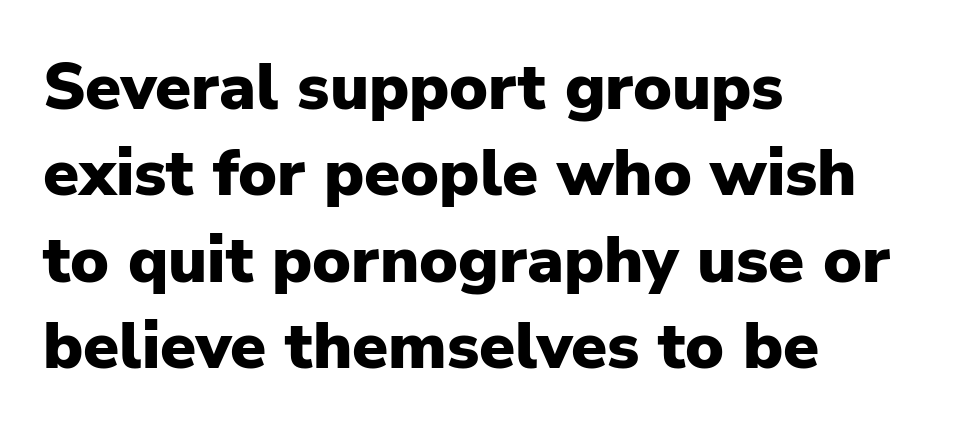
Q: Is the text bold? A: Yes.
Q: Is the text italic (slanted)? A: No, it is upright.
Q: Is the typeface a serif or a sans-serif typeface? A: Sans-serif.
Q: Is the text underlined? A: No.
Q: How is the paragraph aligned? A: Left-aligned.
Q: Is the spacing between letters normal or unusually wide? A: Normal.
Q: Is the spacing between lines tight, normal or loose? A: Normal.
Q: Width (condensed, normal, or wide)? A: Normal.
Q: Stroke contrast? A: Low.
Q: x-height? A: Medium.
Q: Monospaced? A: No.
